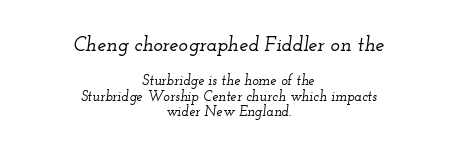
Q: Is the text italic (slanted)? A: Yes, it leans right by about 12 degrees.
Q: Is the text underlined? A: No.
Q: How is the paragraph aligned? A: Centered.
Q: Is the spacing between letters normal or unusually wide? A: Normal.
Q: Is the spacing between lines tight, normal or loose? A: Tight.
Q: Which block of text is set in a larger size, the first (top) or the second (bottom)? A: The first (top) one.
